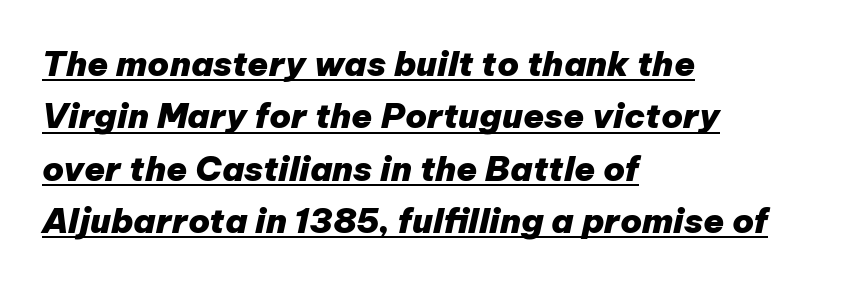
{"italic": "yes", "lean": "right", "slant_degrees": 12, "bold": "yes", "weight": "heavy", "width": "normal", "stroke_contrast": "low", "x_height": "medium", "monospaced": "no", "underline": "yes", "align": "left", "line_spacing": "normal", "line_spacing_ratio": 1.54, "letter_spacing": "normal", "letter_spacing_em": 0.0, "glyph_px": 34}
